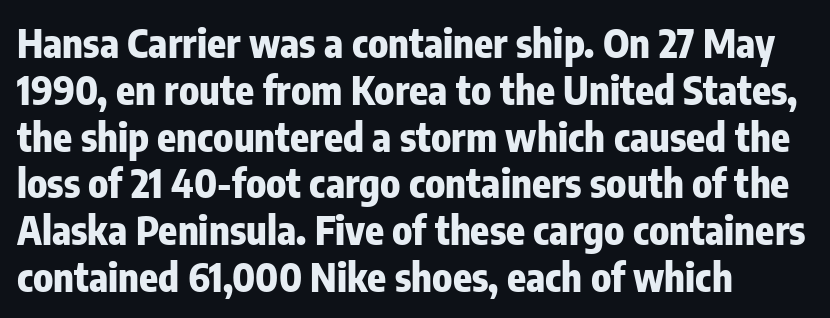
Q: Is the text bold? A: Yes.
Q: Is the text italic (slanted)? A: No, it is upright.
Q: Is the typeface a serif or a sans-serif typeface? A: Sans-serif.
Q: Is the text underlined? A: No.
Q: How is the paragraph aligned? A: Left-aligned.
Q: Is the spacing between letters normal or unusually wide? A: Normal.
Q: Width (condensed, normal, or wide)? A: Condensed.
Q: Stroke contrast? A: Low.
Q: x-height? A: Medium.
Q: Monospaced? A: No.
